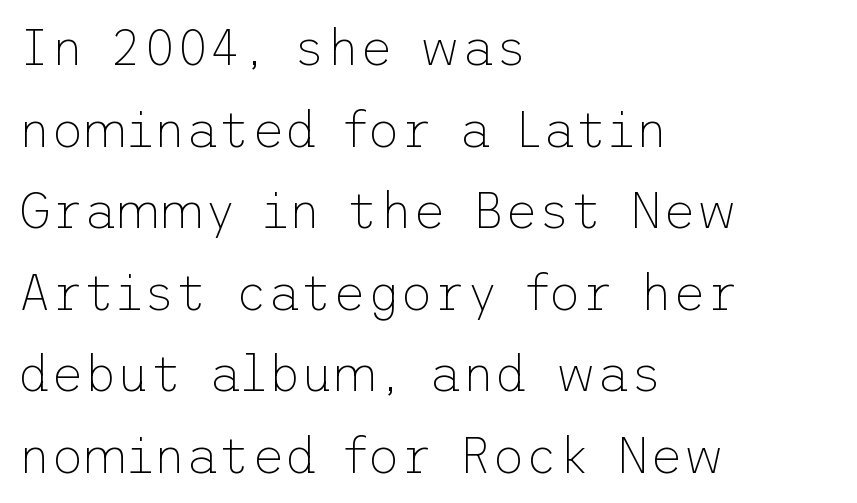
Serif or sans? Sans — the stroke terminals are bare. Clear beneath every line of the passage. The font's upright variant was chosen for this text. Interline gaps are of average width in this sample.
